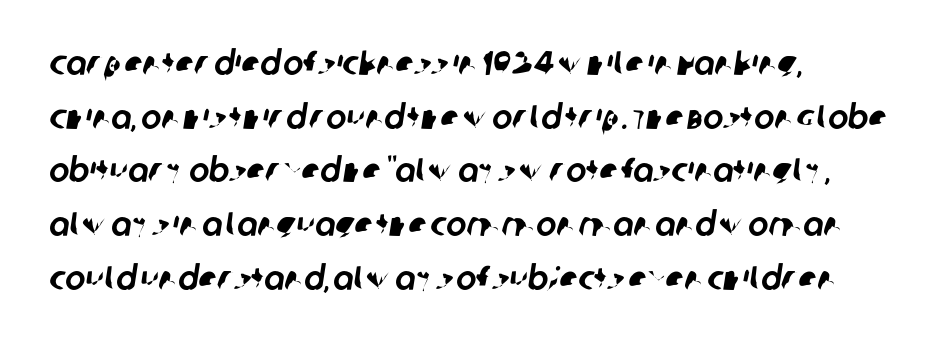
A typesetter would call this proportional, since set widths differ per character. In terms of letterspacing, this is plain default setting. A normal amount of white space separates one row of letters from the next. Does the copy run flush right? No — it runs flush left. Unmarked baselines from the first word to the last.
